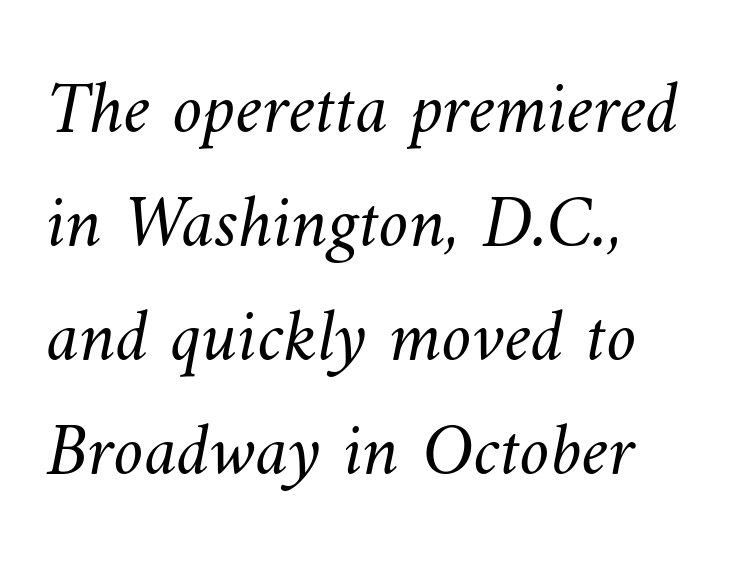
Q: Is the text bold? A: No.
Q: Is the text underlined? A: No.
Q: How is the paragraph aligned? A: Left-aligned.
Q: Is the spacing between letters normal or unusually wide? A: Normal.
Q: Is the spacing between lines tight, normal or loose? A: Normal.
Q: Width (condensed, normal, or wide)? A: Normal.
Q: Stroke contrast? A: Medium.
Q: x-height? A: Small.
Q: Monospaced? A: No.
